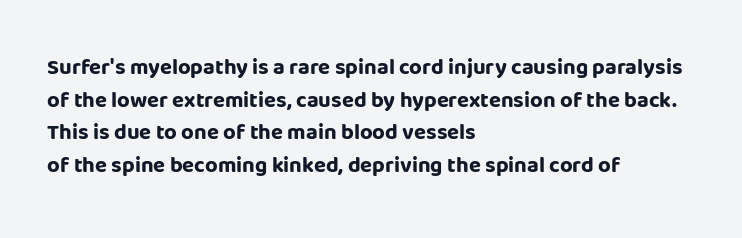
Q: Is the text bold? A: Yes.
Q: Is the text italic (slanted)? A: No, it is upright.
Q: Is the text underlined? A: No.
Q: How is the paragraph aligned? A: Left-aligned.
Q: Is the spacing between letters normal or unusually wide? A: Normal.
Q: Is the spacing between lines tight, normal or loose? A: Normal.
